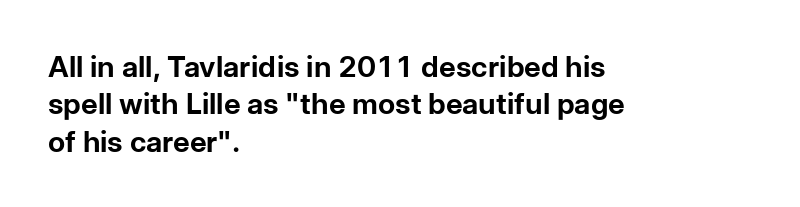
Reading down the block, your eye returns to a fixed left position each line. Vertically, the passage feels balanced, rows spaced as you'd expect. Character widths vary here, with narrow letters taking less room than wide ones. These lines keep a tight, regular rhythm from letter to letter. The typeface chosen for these lines omits serifs. Decoration check: the copy has no underline.
